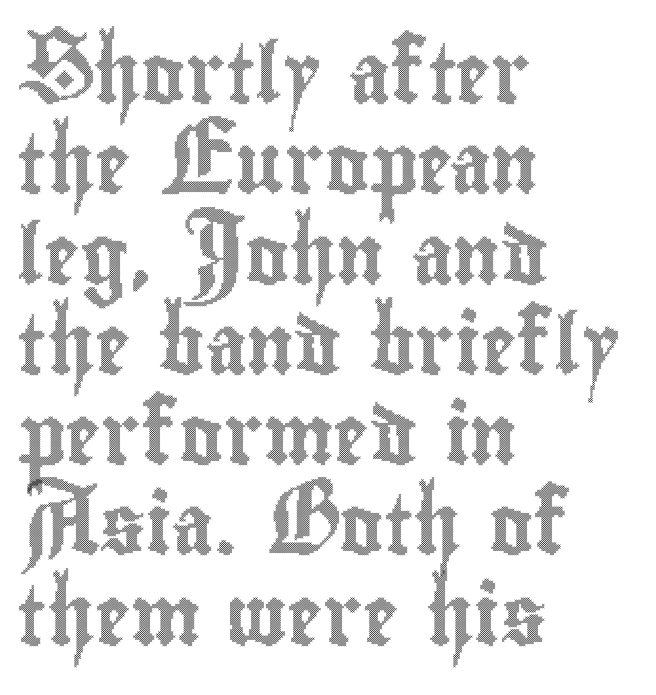
Teacher's note: observe the even left margin — that is flush-left alignment. Evenly set lines give the paragraph a standard silhouette. When letters stand straight like this, we call the style roman or upright. This rendering leaves character spacing at its baseline value. A bare baseline throughout the passage. The letters advance in unequal steps, a hallmark of proportional type.
